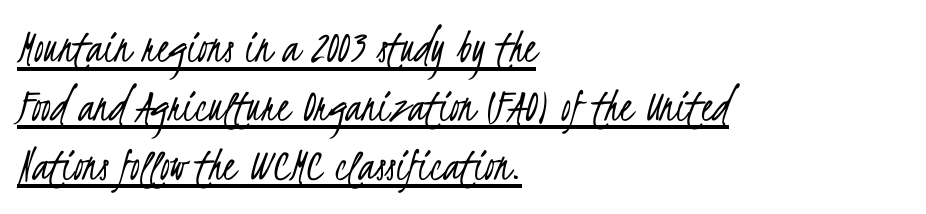
Do the characters align in a grid? No, the font is proportional. Is this a sans? Yes — the strokes have no serifs. Teacher's note: observe the even left margin — that is flush-left alignment. What decoration does the sample have? An underline. Letter spacing: default. Nothing heavy about these letters — not bold at all.
